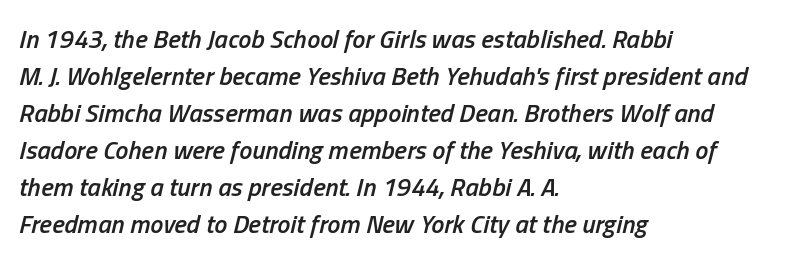
{"italic": "yes", "lean": "right", "slant_degrees": 13, "bold": "semi", "underline": "no", "align": "left", "line_spacing": "normal", "line_spacing_ratio": 1.42, "letter_spacing": "normal", "letter_spacing_em": 0.0, "glyph_px": 26}
